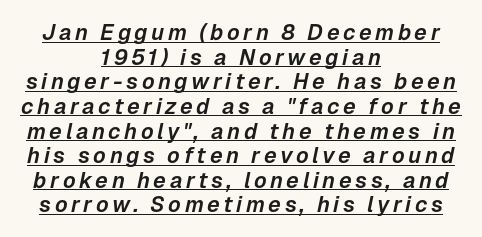
Somebody hit Ctrl+U on this one — the words are underlined. Every character sits at an angle, as italics do. Regarding leading, the lines here are crowded together. Every row of glyphs is offset so its center matches the block's center.
